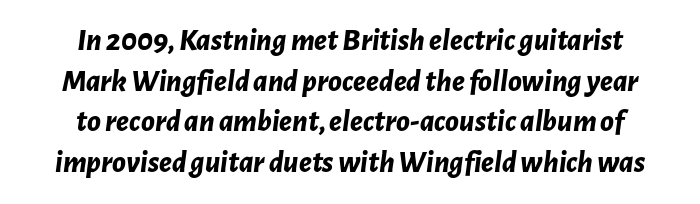
Q: Is the text bold? A: Yes.
Q: Is the text italic (slanted)? A: Yes, it leans right by about 7 degrees.
Q: Is the text underlined? A: No.
Q: How is the paragraph aligned? A: Centered.
Q: Is the spacing between letters normal or unusually wide? A: Normal.
Q: Is the spacing between lines tight, normal or loose? A: Normal.
Q: Width (condensed, normal, or wide)? A: Normal.
Q: Stroke contrast? A: Low.
Q: x-height? A: Medium.
Q: Monospaced? A: No.
